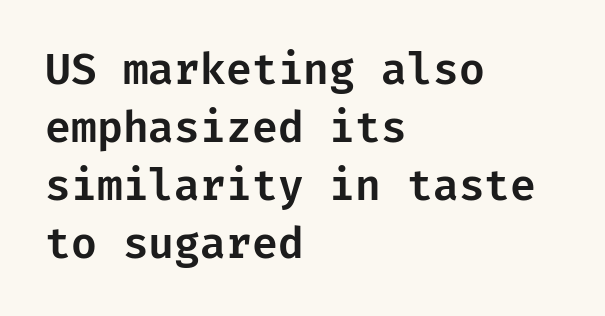
The gap between lines stays unmarked. Font category for this specimen: sans-serif. Teacher's note: observe the even left margin — that is flush-left alignment. No italicization has been applied; the sample stays upright. Here the glyphs are tracked normally, forming tight word shapes. Baseline-to-baseline distance is the conventional proportion of letter height.
